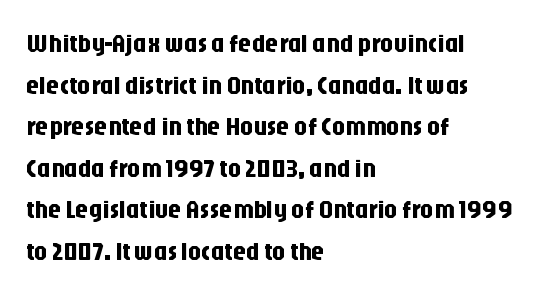
{"italic": "no", "underline": "no", "align": "left", "line_spacing": "normal", "line_spacing_ratio": 1.6, "letter_spacing": "normal", "letter_spacing_em": 0.0, "glyph_px": 26}
